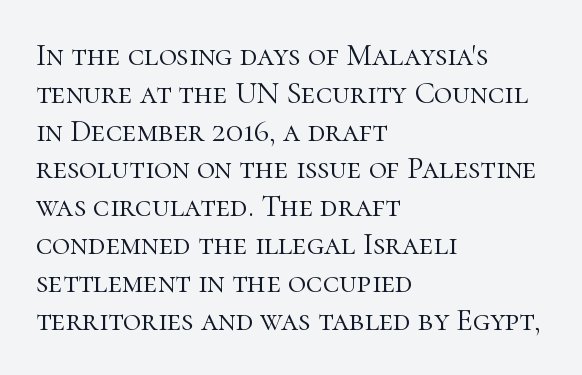
Where is the straight margin? On the left. The letterforms sit shoulder to shoulder at normal distance. Designer's note — italics off, roman on. Type style note: has serifs. Descenders hang freely into open space. Here the designer chose a conventional face with non-uniform glyph widths.
